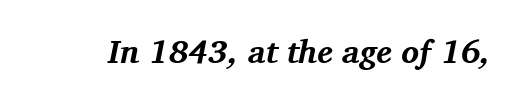
Q: Is the text bold? A: Yes.
Q: Is the text italic (slanted)? A: Yes, it leans right by about 11 degrees.
Q: Is the typeface a serif or a sans-serif typeface? A: Serif.
Q: Is the text underlined? A: No.
Q: Is the spacing between letters normal or unusually wide? A: Normal.
Q: Width (condensed, normal, or wide)? A: Normal.
Q: Stroke contrast? A: Medium.
Q: x-height? A: Medium.
Q: Monospaced? A: No.
